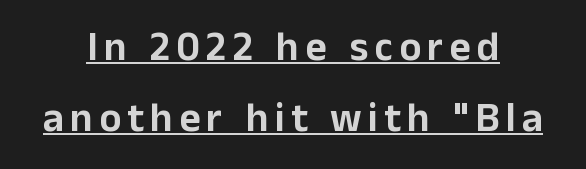
The image shows 41 px sans-serif type, upright; set line spacing 1.74x, underlined; low stroke contrast and a medium x-height.
